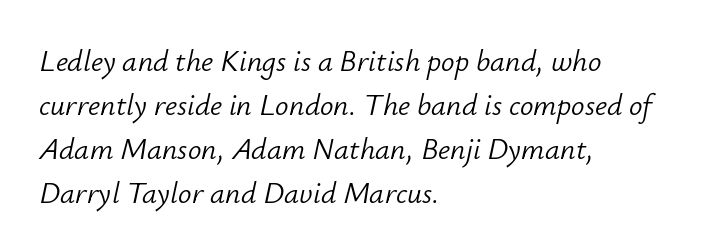
{"italic": "yes", "lean": "right", "slant_degrees": 12, "bold": "no", "weight": "light", "width": "normal", "stroke_contrast": "low", "x_height": "small", "monospaced": "no", "underline": "no", "align": "left", "line_spacing": "normal", "line_spacing_ratio": 1.47, "letter_spacing": "normal", "letter_spacing_em": 0.0, "glyph_px": 30}
